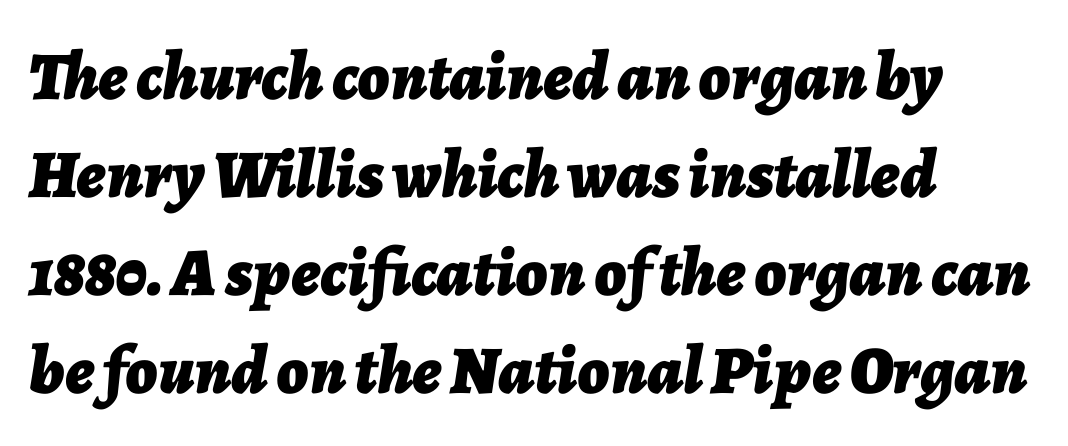
Descenders are the only things crossing below the line. There is no visible air inserted between adjacent glyphs. The font's italic variant was chosen for this text. Do the characters align in a grid? No, the font is proportional.
